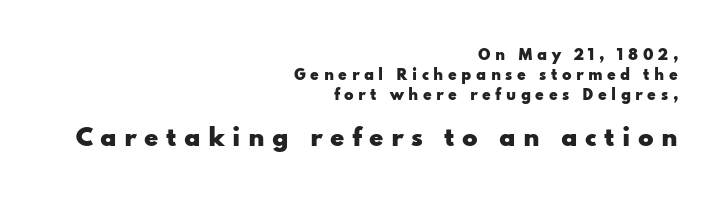
The image shows 23 px bold type, upright; set right-aligned, normal line spacing (1.44x), unusually wide letter spacing (+0.32 em), not underlined; the second (bottom) block is 1.64x larger.
